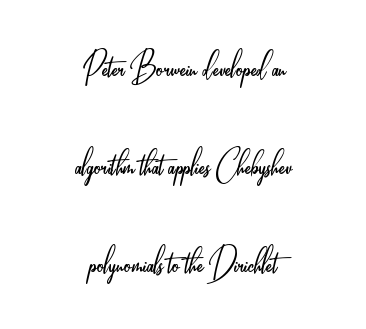
The image shows 43 px light, condensed sans-serif type; set centered, loose line spacing (2.28x), normal letter spacing, not underlined; low stroke contrast and a small x-height.
